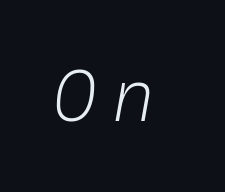
{"italic": "yes", "lean": "right", "slant_degrees": 10, "bold": "no", "weight": "light", "width": "normal", "stroke_contrast": "low", "x_height": "medium", "monospaced": "yes", "underline": "no", "letter_spacing": "wide", "letter_spacing_em": 0.22, "glyph_px": 73}
